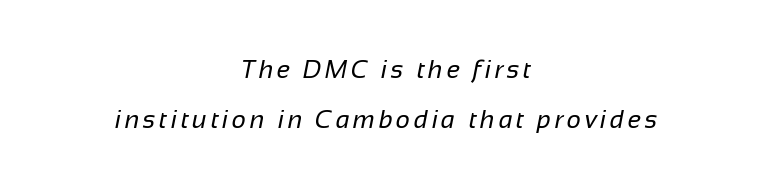
The image shows 25 px text type; set centered, loose line spacing (2.01x), not underlined.
